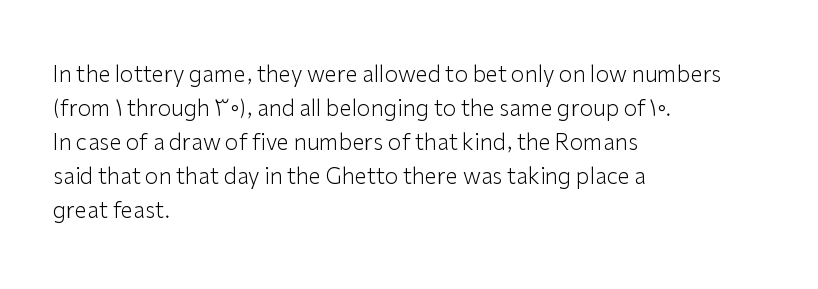
The image shows 22 px text type, upright; set left-aligned, normal line spacing (1.54x), normal letter spacing, not underlined.
